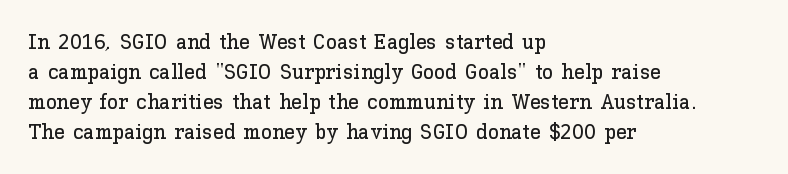
{"italic": "no", "underline": "no", "align": "left", "line_spacing": "normal", "line_spacing_ratio": 1.37, "letter_spacing": "normal", "letter_spacing_em": 0.0, "glyph_px": 22}
